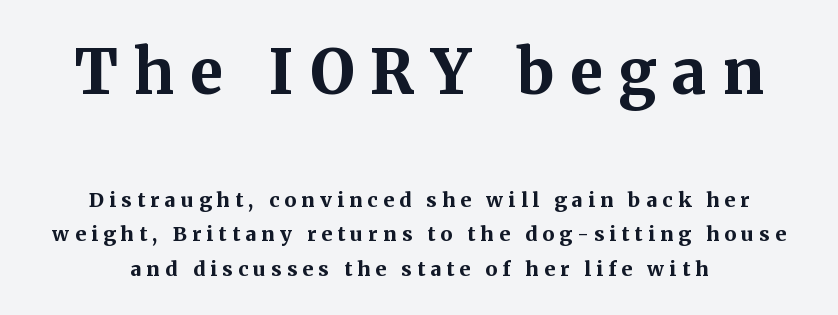
Q: Is the text bold? A: Yes.
Q: Is the text italic (slanted)? A: No, it is upright.
Q: Is the typeface a serif or a sans-serif typeface? A: Serif.
Q: Is the text underlined? A: No.
Q: Is the spacing between letters normal or unusually wide? A: Unusually wide.
Q: Which block of text is set in a larger size, the first (top) or the second (bottom)? A: The first (top) one.
Q: Width (condensed, normal, or wide)? A: Normal.
Q: Stroke contrast? A: Medium.
Q: x-height? A: Medium.
Q: Monospaced? A: No.
